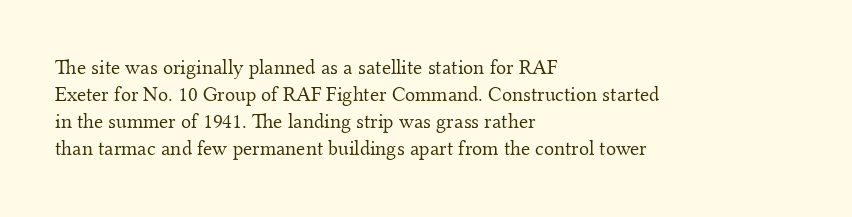
{"italic": "no", "bold": "no", "underline": "no", "align": "left", "line_spacing": "normal", "line_spacing_ratio": 1.29, "letter_spacing": "normal", "letter_spacing_em": 0.0, "glyph_px": 21}
